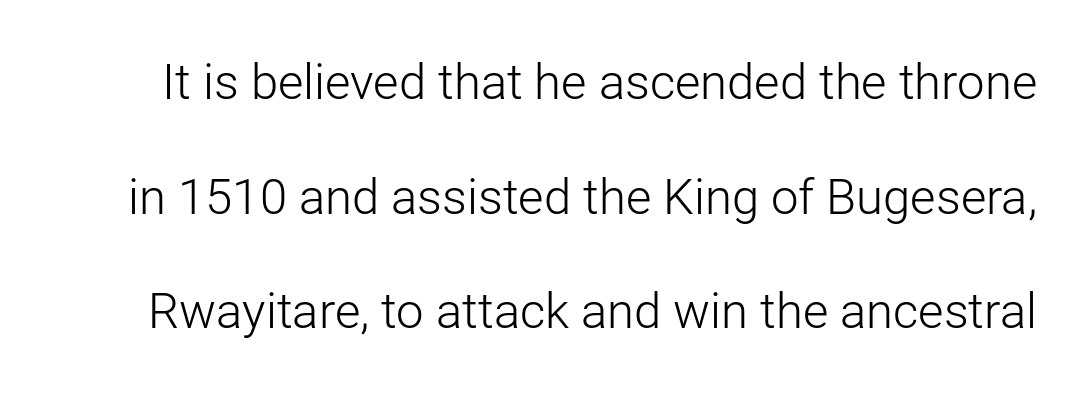
The image shows 49 px light sans-serif type, upright; set loose line spacing (2.34x), normal letter spacing, not underlined; low stroke contrast and a medium x-height.
